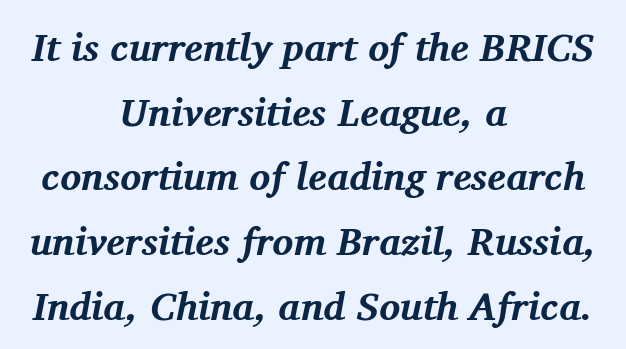
{"serif": "yes", "italic": "yes", "lean": "right", "slant_degrees": 11, "bold": "yes", "weight": "bold", "width": "normal", "stroke_contrast": "medium", "x_height": "medium", "monospaced": "no", "underline": "no", "align": "center", "line_spacing": "normal", "line_spacing_ratio": 1.66, "letter_spacing": "normal", "letter_spacing_em": 0.0, "glyph_px": 39}
